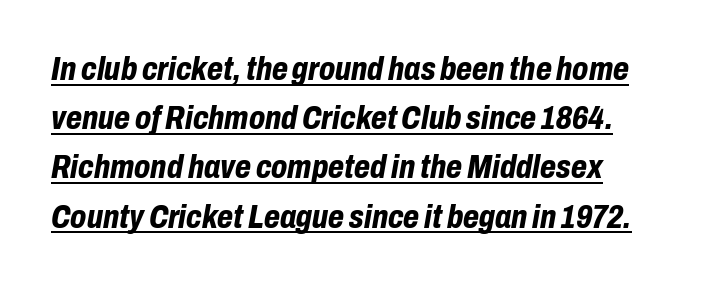
{"italic": "yes", "lean": "right", "slant_degrees": 10, "bold": "yes", "weight": "bold", "width": "condensed", "stroke_contrast": "low", "x_height": "medium", "monospaced": "no", "underline": "yes", "line_spacing": "normal", "line_spacing_ratio": 1.49, "letter_spacing": "normal", "letter_spacing_em": 0.0, "glyph_px": 33}
